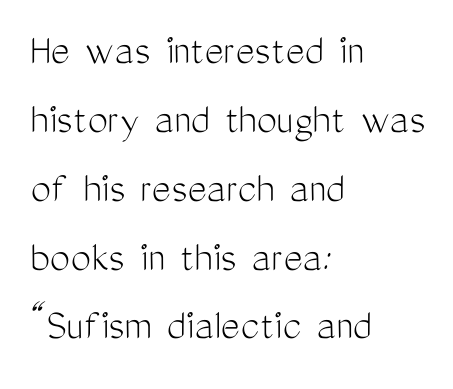
The image shows 45 px light, condensed sans-serif type, upright; set left-aligned, normal line spacing (1.53x), normal letter spacing, not underlined; medium stroke contrast and a medium x-height.
